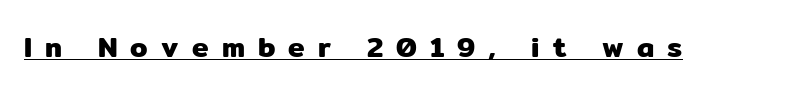
Here the designer chose a conventional face with non-uniform glyph widths. Check where the strokes stop: nothing finishes them off — pure sans. Substantial extra tracking has been applied to these lines. In designer terms, the underline attribute is active on this setting.
